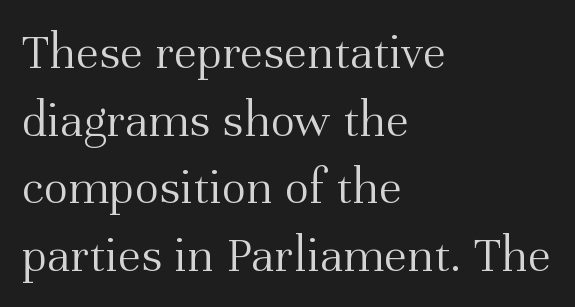
The image shows 52 px light serif type, upright; set left-aligned, normal line spacing (1.3x), normal letter spacing, not underlined; medium stroke contrast and a medium x-height.
